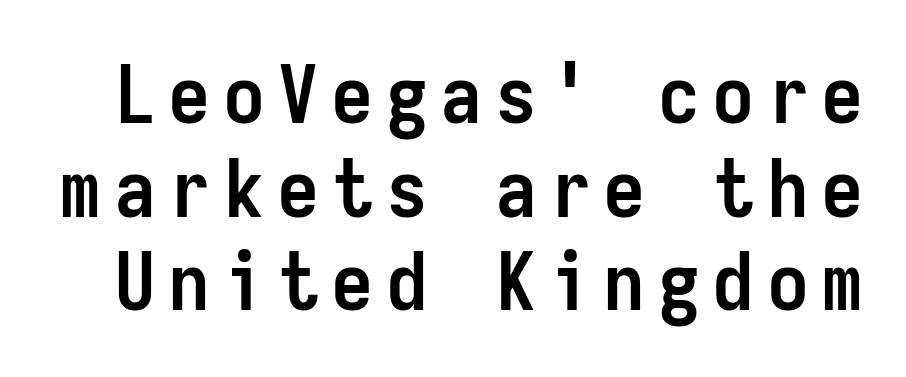
Q: Is the text bold? A: Yes.
Q: Is the text italic (slanted)? A: No, it is upright.
Q: Is the typeface a serif or a sans-serif typeface? A: Sans-serif.
Q: Is the text underlined? A: No.
Q: Width (condensed, normal, or wide)? A: Condensed.
Q: Stroke contrast? A: Low.
Q: x-height? A: Medium.
Q: Monospaced? A: Yes.
